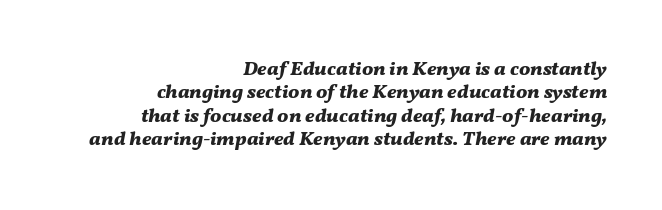
The image shows 20 px bold type, italic (leaning right); set right-aligned, line spacing 1.17x, normal letter spacing, not underlined.
